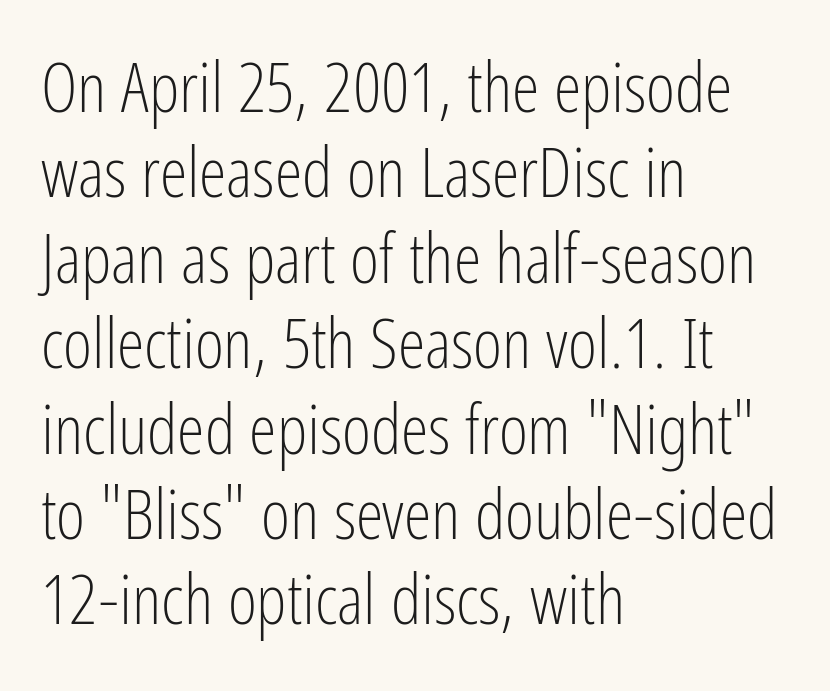
Q: Is the text bold? A: No.
Q: Is the text italic (slanted)? A: No, it is upright.
Q: Is the typeface a serif or a sans-serif typeface? A: Sans-serif.
Q: Is the text underlined? A: No.
Q: How is the paragraph aligned? A: Left-aligned.
Q: Is the spacing between letters normal or unusually wide? A: Normal.
Q: Width (condensed, normal, or wide)? A: Condensed.
Q: Stroke contrast? A: Low.
Q: x-height? A: Medium.
Q: Monospaced? A: No.
